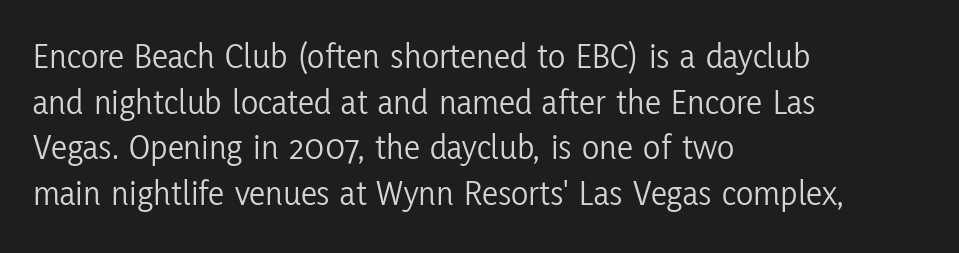
Q: Is the text bold? A: No.
Q: Is the text italic (slanted)? A: No, it is upright.
Q: Is the typeface a serif or a sans-serif typeface? A: Sans-serif.
Q: Is the text underlined? A: No.
Q: How is the paragraph aligned? A: Left-aligned.
Q: Is the spacing between letters normal or unusually wide? A: Normal.
Q: Is the spacing between lines tight, normal or loose? A: Normal.
Q: Width (condensed, normal, or wide)? A: Condensed.
Q: Stroke contrast? A: Low.
Q: x-height? A: Medium.
Q: Monospaced? A: No.
